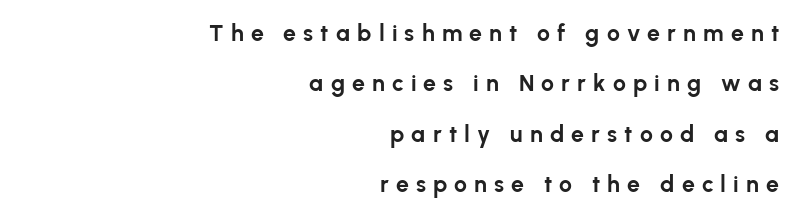
Q: Is the text bold? A: Yes.
Q: Is the text italic (slanted)? A: No, it is upright.
Q: Is the text underlined? A: No.
Q: How is the paragraph aligned? A: Right-aligned.
Q: Is the spacing between letters normal or unusually wide? A: Unusually wide.
Q: Is the spacing between lines tight, normal or loose? A: Loose.
